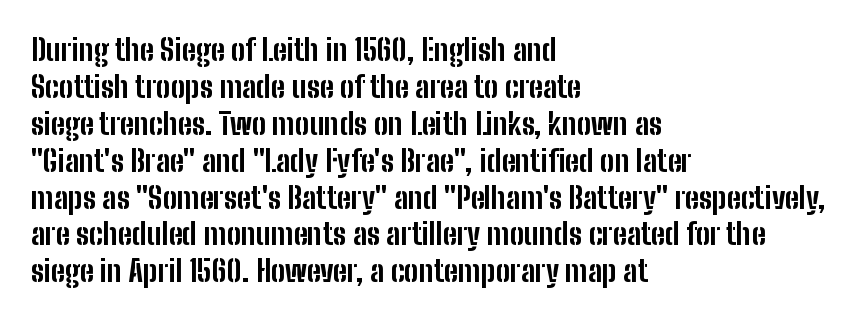
Do the letters lean? They stand straight. Is the letter spacing exaggerated? No — it looks like the ordinary default. Does the weight exceed regular? Yes, all the way to bold. Grotesque or geometric, the face here clearly has no serifs. A typesetter would call this proportional, since set widths differ per character.
